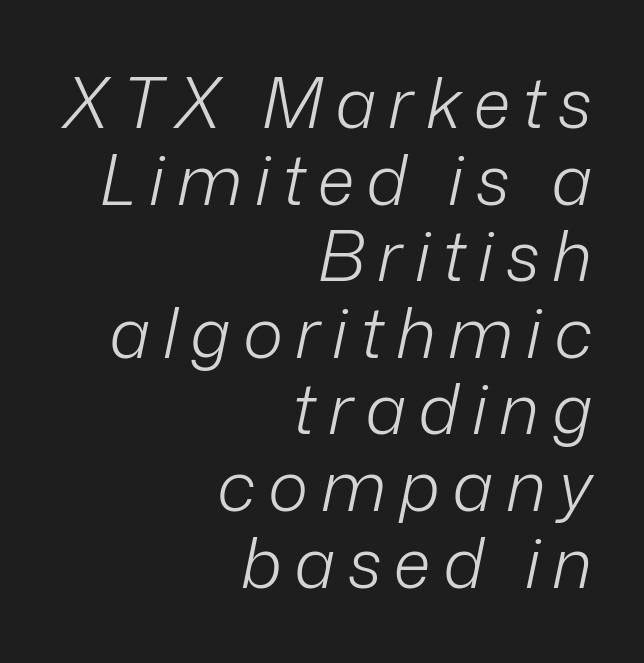
Closely set lines give the paragraph a compact silhouette. Yep, that's italic — everything's leaning. Rule under the text: the space is simply empty. Proportional: the letters do not fall into vertical columns. The cut favours lightness, reaching ordinary text weight at its darkest. Which margin do the lines hug? The right one — the left edge is uneven.
